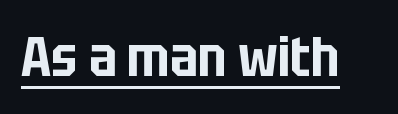
{"serif": "no", "italic": "no", "width": "condensed", "stroke_contrast": "low", "x_height": "large", "monospaced": "no", "underline": "yes", "letter_spacing": "normal", "letter_spacing_em": 0.0, "glyph_px": 55}
